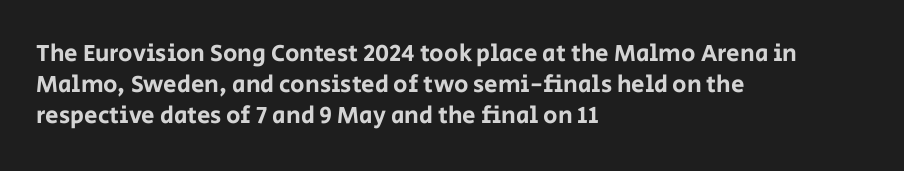
Does the copy run flush right? No — it runs flush left. The font's upright variant was chosen for this text. Descender tails drop into unmarked territory. Reading down the column, the eye jumps a familiar distance to each next line.
